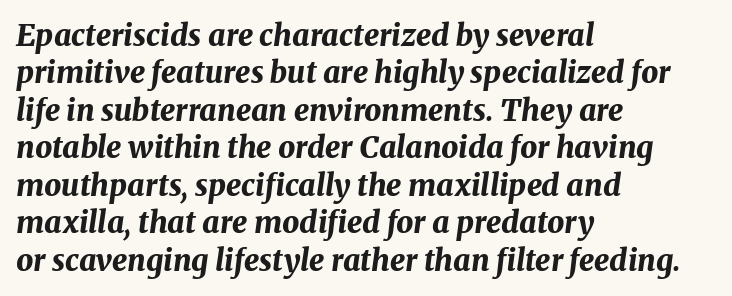
The space directly below the letters is spotless. Default kerning and tracking; the words read as compact shapes. Each glyph is drawn with heavy, bold strokes. Successive baselines arrive at the customary interval. Quick note: italic.
